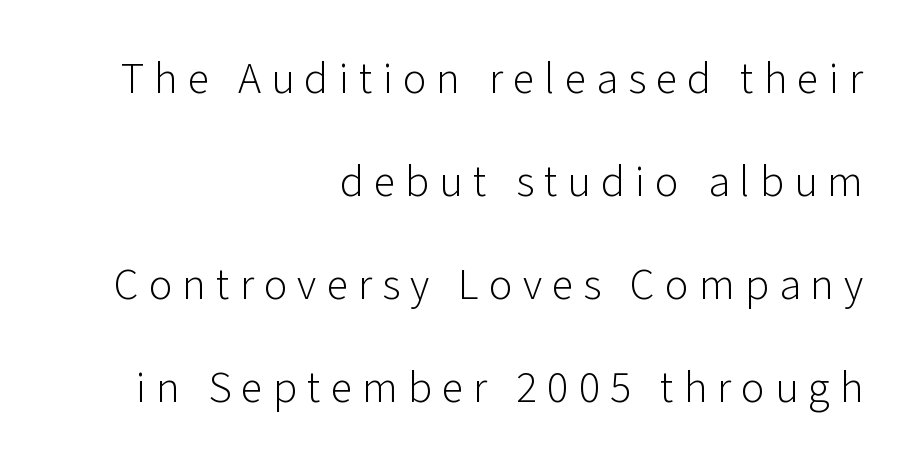
Q: Is the text bold? A: No.
Q: Is the text italic (slanted)? A: No, it is upright.
Q: Is the typeface a serif or a sans-serif typeface? A: Sans-serif.
Q: Is the text underlined? A: No.
Q: How is the paragraph aligned? A: Right-aligned.
Q: Is the spacing between letters normal or unusually wide? A: Unusually wide.
Q: Is the spacing between lines tight, normal or loose? A: Loose.
Q: Width (condensed, normal, or wide)? A: Normal.
Q: Stroke contrast? A: Low.
Q: x-height? A: Medium.
Q: Monospaced? A: No.
